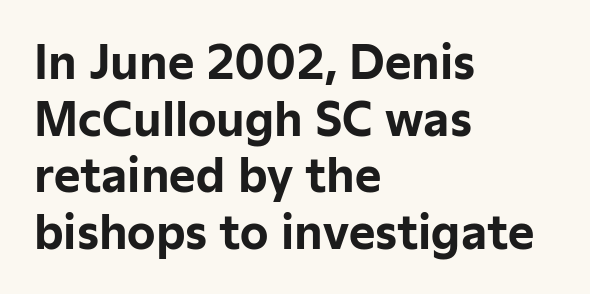
{"serif": "no", "italic": "no", "bold": "yes", "weight": "bold", "width": "normal", "stroke_contrast": "low", "x_height": "medium", "monospaced": "no", "underline": "no", "align": "left", "line_spacing": "normal", "line_spacing_ratio": 1.26, "letter_spacing": "normal", "letter_spacing_em": 0.0, "glyph_px": 45}
